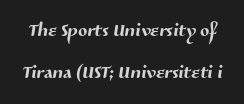
Q: Is the text underlined? A: No.
Q: Is the spacing between letters normal or unusually wide? A: Normal.
Q: Is the spacing between lines tight, normal or loose? A: Normal.
